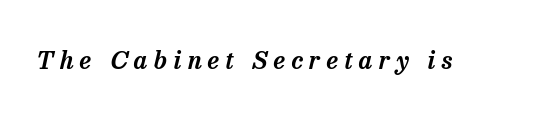
The image shows 25 px text type, italic (leaning right); set unusually wide letter spacing (+0.25 em), not underlined.
